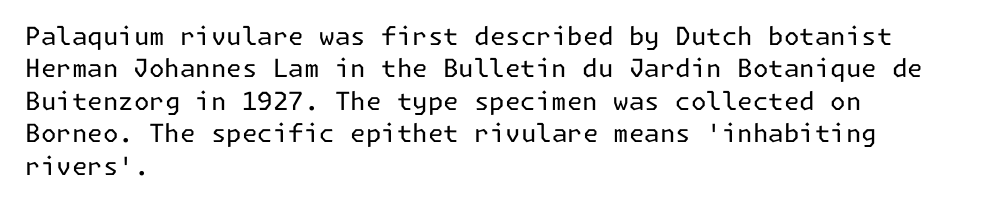
The words here are not underlined. Whoever set this chose a conventional vertical rhythm. Honestly, the letter spacing is just normal — you wouldn't notice it. Tall strokes in this sample are plumb rather than angled. Compared with a centered layout, this one pins lines to the left instead. The weight tops out at a normal text grade.
